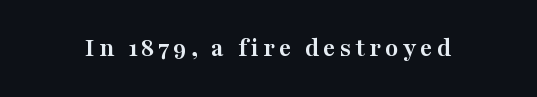
{"italic": "no", "bold": "yes", "underline": "no", "glyph_px": 27}
